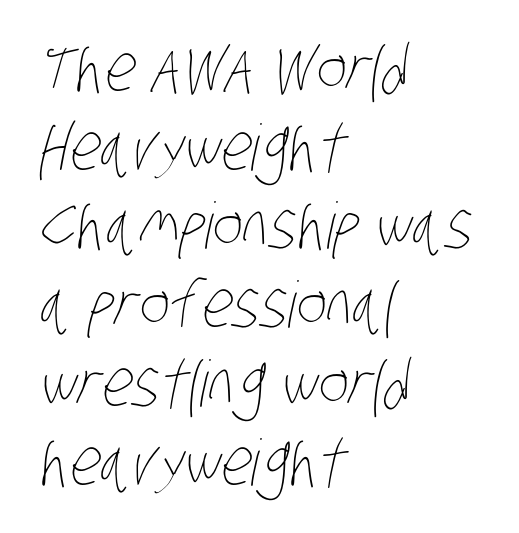
{"bold": "no", "weight": "thin", "width": "condensed", "stroke_contrast": "low", "x_height": "large", "monospaced": "no", "underline": "no", "align": "left", "line_spacing_ratio": 1.23, "letter_spacing": "normal", "letter_spacing_em": 0.0, "glyph_px": 64}
